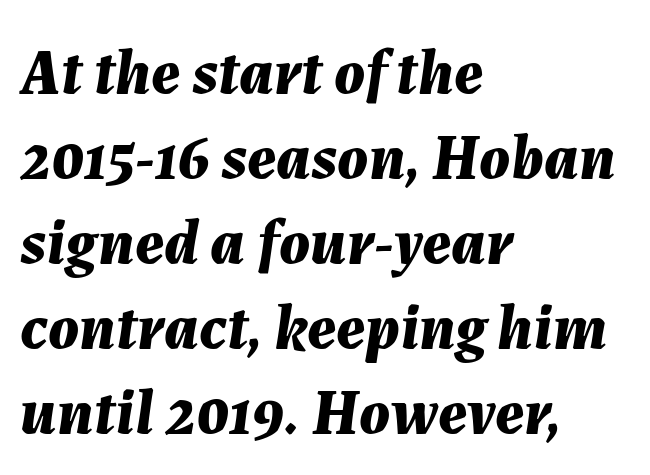
{"italic": "yes", "lean": "right", "slant_degrees": 7, "bold": "yes", "weight": "bold", "width": "normal", "stroke_contrast": "medium", "x_height": "medium", "monospaced": "no", "underline": "no", "align": "left", "line_spacing": "normal", "line_spacing_ratio": 1.33, "letter_spacing": "normal", "letter_spacing_em": 0.0, "glyph_px": 64}
